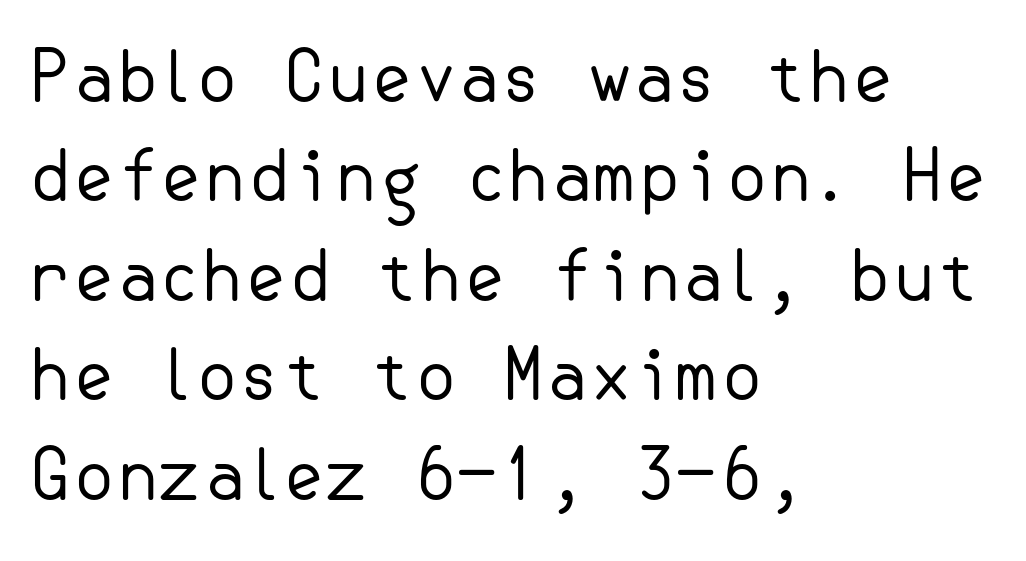
Just letters on the line, the space beneath them empty. Tracking value appears to be zero — textbook default spacing. The vertical gap from one line to the next is medium. The setting favours the left margin, as ordinary paragraphs usually do.
